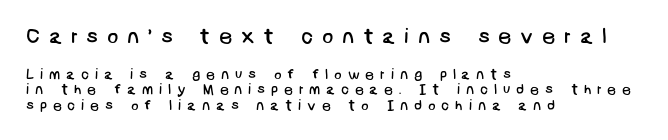
The image shows 21 px text type; set left-aligned, tight line spacing (1.13x), unusually wide letter spacing (+0.41 em), not underlined; the first (top) block is 1.5x larger.
